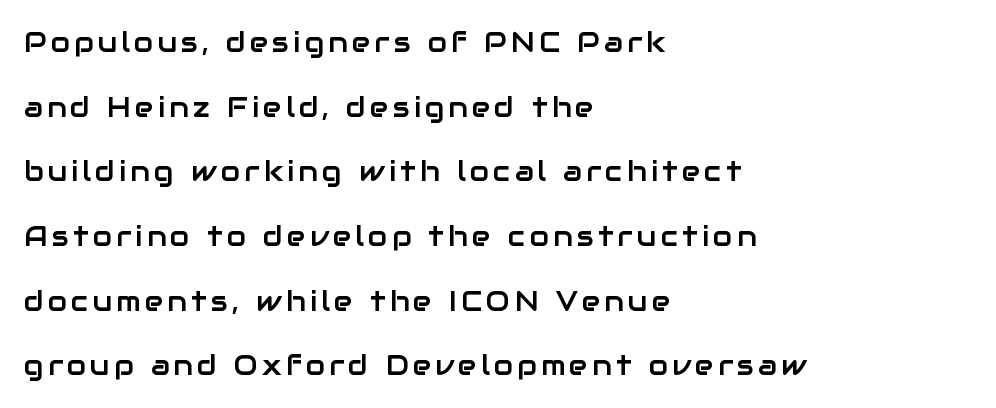
The image shows 28 px sans-serif type, upright; set left-aligned, loose line spacing (2.31x), not underlined; low stroke contrast and a medium x-height.
